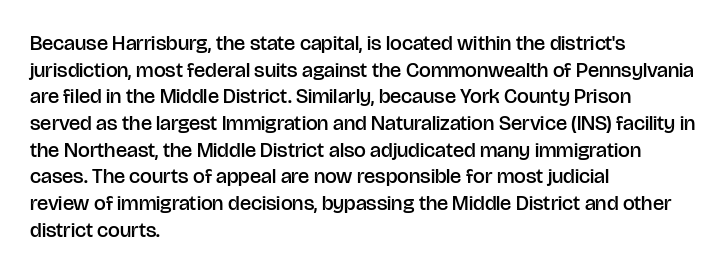
{"italic": "no", "bold": "semi", "underline": "no", "align": "left", "line_spacing": "normal", "line_spacing_ratio": 1.27, "letter_spacing": "normal", "letter_spacing_em": 0.0, "glyph_px": 21}
